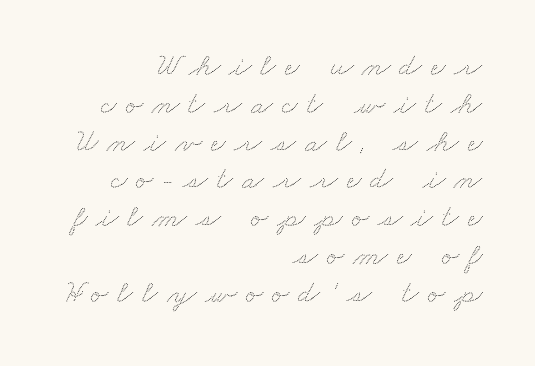
The image shows 32 px wide type; set right-aligned, line spacing 1.18x, unusually wide letter spacing (+0.28 em), not underlined; low stroke contrast and a small x-height.
